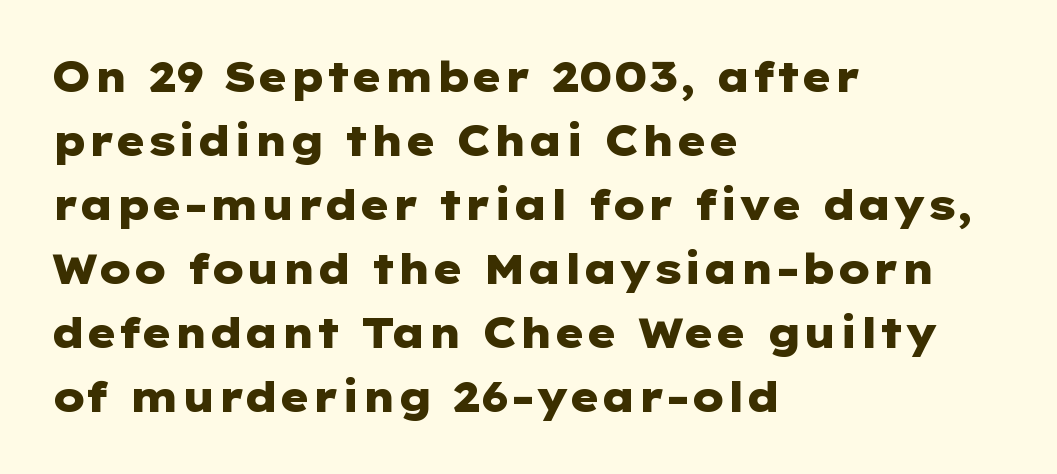
The lines sit at an ordinary, default distance from one another. Nothing unusual about the tracking: characters are spaced as the font intends. Font category for this specimen: sans-serif. Italic? Not at all — the glyphs are vertical. Nobody drew a line under any word here.
